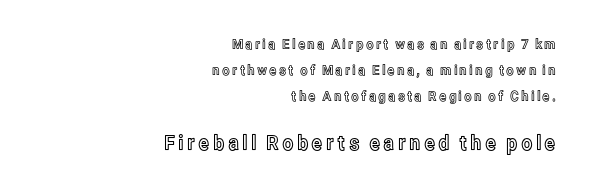
Q: Is the text italic (slanted)? A: No, it is upright.
Q: Is the text underlined? A: No.
Q: How is the paragraph aligned? A: Right-aligned.
Q: Which block of text is set in a larger size, the first (top) or the second (bottom)? A: The second (bottom) one.
